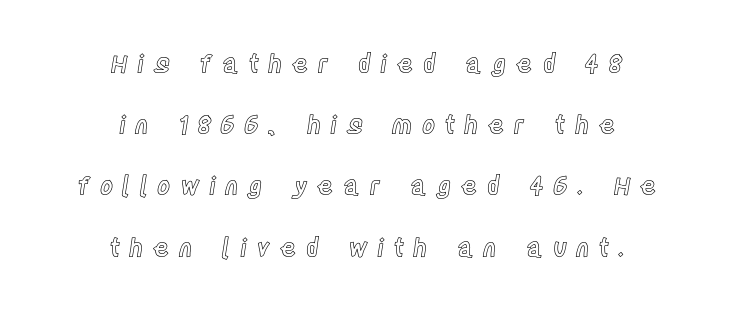
These lines stand farther apart than default settings would place them. How are the letters spaced? Widely, with obvious added tracking. This rendering features lettering with no underline. Layout note: lines centered.
